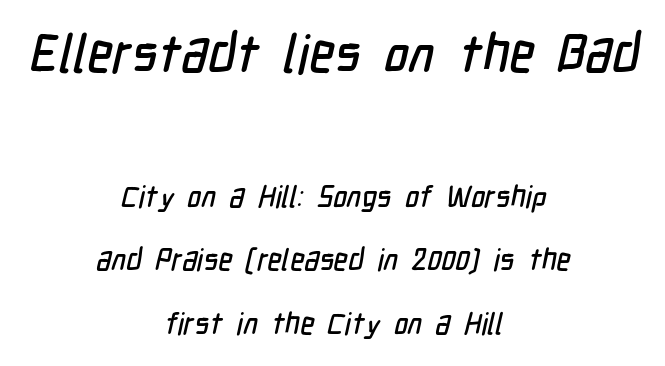
The image shows 53 px condensed sans-serif type; set centered, loose line spacing (2.12x), normal letter spacing, not underlined; the first (top) block is 1.77x larger; low stroke contrast and a medium x-height.
